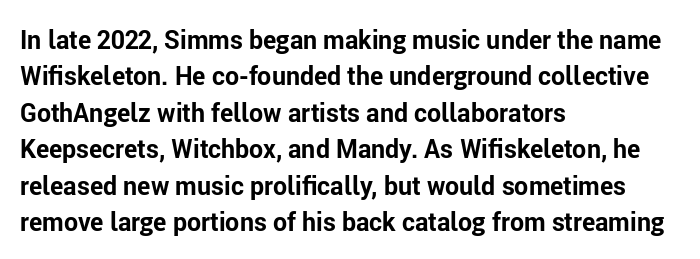
The image shows 25 px bold type, upright; set left-aligned, normal line spacing (1.46x), normal letter spacing, not underlined.
